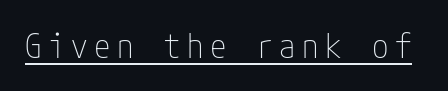
{"serif": "no", "italic": "no", "bold": "no", "weight": "thin", "width": "condensed", "stroke_contrast": "low", "x_height": "medium", "underline": "yes", "letter_spacing": "wide", "letter_spacing_em": 0.2, "glyph_px": 33}
